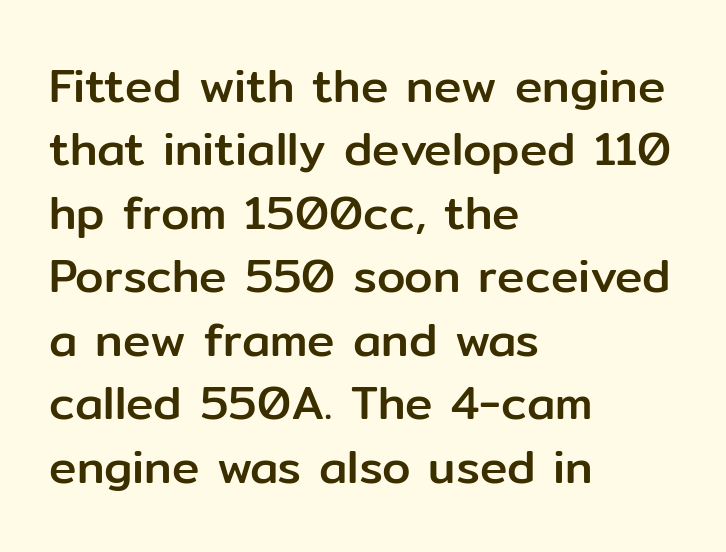
The typeface chosen for these lines omits serifs. Teacher's note: observe the even left margin — that is flush-left alignment. Note the varied advance widths — an 'i' is clearly narrower than an 'm'. Designer's note — italics off, roman on. Reading down the column, the eye jumps a familiar distance to each next line. Glance below the letters and you will spot only blank space.
